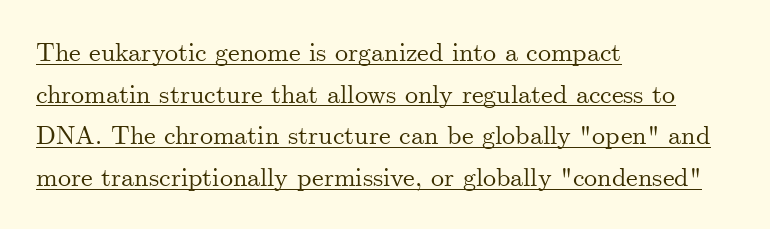
The image shows 26 px text type, upright; set left-aligned, normal line spacing (1.6x), normal letter spacing, underlined.
